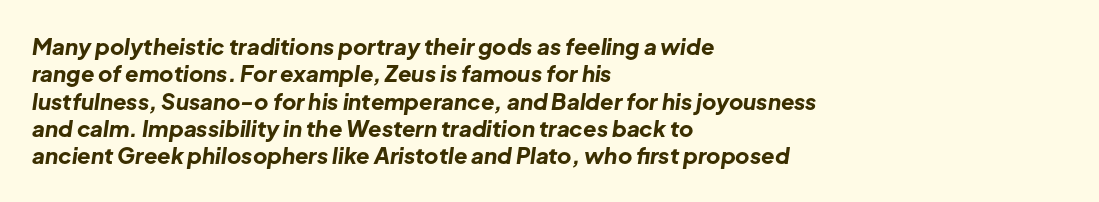
The image shows 22 px bold type, italic (leaning right); set left-aligned, line spacing 1.24x, normal letter spacing, not underlined.
